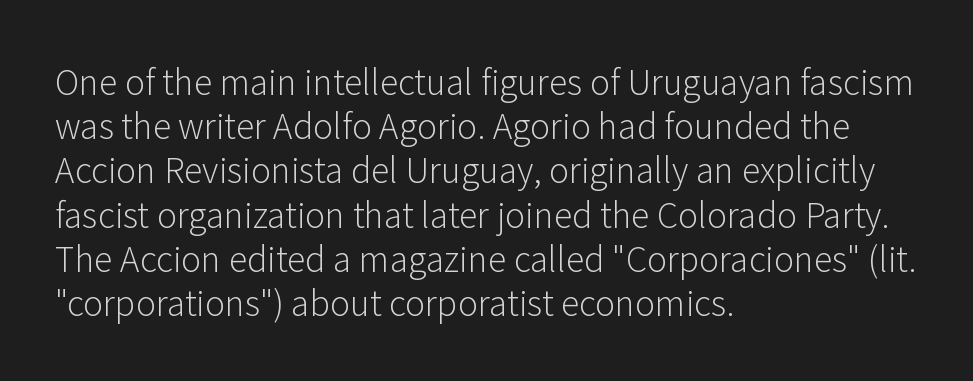
{"serif": "no", "italic": "no", "bold": "no", "weight": "light", "width": "normal", "stroke_contrast": "low", "x_height": "medium", "monospaced": "no", "underline": "no", "align": "left", "line_spacing": "normal", "line_spacing_ratio": 1.3, "letter_spacing": "normal", "letter_spacing_em": 0.0, "glyph_px": 34}
